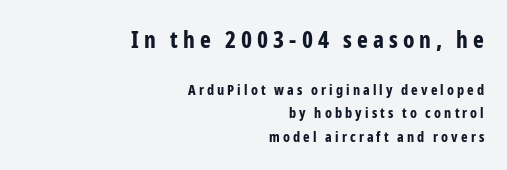
The image shows 23 px bold type, upright; set right-aligned, normal line spacing (1.67x), unusually wide letter spacing (+0.22 em), not underlined; the first (top) block is 1.64x larger.
